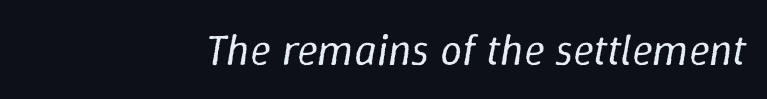
Q: Is the text bold? A: No.
Q: Is the text italic (slanted)? A: Yes, it leans right by about 9 degrees.
Q: Is the text underlined? A: No.
Q: How is the paragraph aligned? A: Right-aligned.
Q: Is the spacing between letters normal or unusually wide? A: Normal.
Q: Width (condensed, normal, or wide)? A: Normal.
Q: Stroke contrast? A: Low.
Q: x-height? A: Medium.
Q: Monospaced? A: No.
